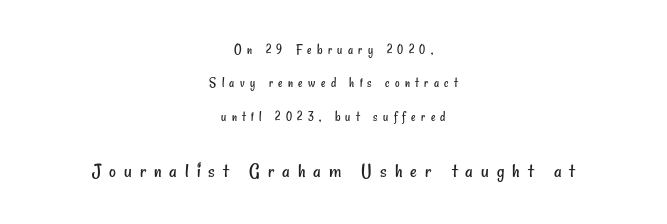
Q: Is the text bold? A: No.
Q: Is the text underlined? A: No.
Q: How is the paragraph aligned? A: Centered.
Q: Is the spacing between letters normal or unusually wide? A: Unusually wide.
Q: Is the spacing between lines tight, normal or loose? A: Loose.
Q: Which block of text is set in a larger size, the first (top) or the second (bottom)? A: The second (bottom) one.
